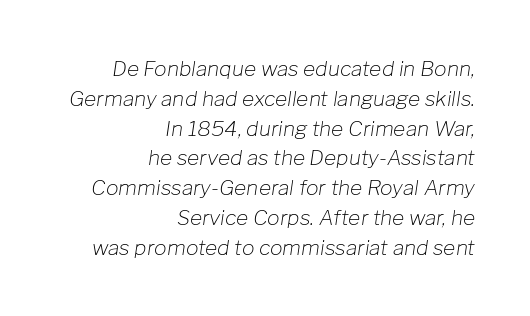
The image shows 21 px text type, italic (leaning right); set right-aligned, normal line spacing (1.42x), normal letter spacing, not underlined.
